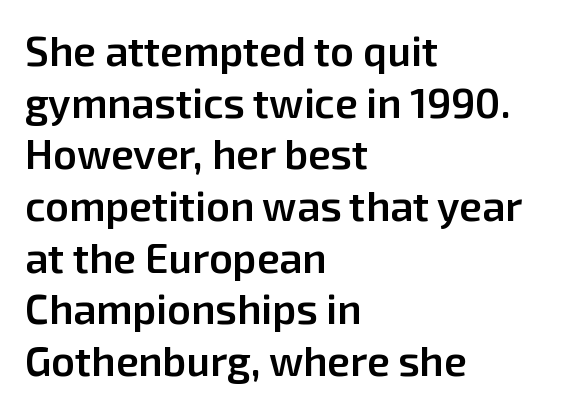
Q: Is the text bold? A: Semi-bold.
Q: Is the text italic (slanted)? A: No, it is upright.
Q: Is the typeface a serif or a sans-serif typeface? A: Sans-serif.
Q: Is the text underlined? A: No.
Q: How is the paragraph aligned? A: Left-aligned.
Q: Is the spacing between letters normal or unusually wide? A: Normal.
Q: Is the spacing between lines tight, normal or loose? A: Normal.
Q: Width (condensed, normal, or wide)? A: Normal.
Q: Stroke contrast? A: Low.
Q: x-height? A: Medium.
Q: Monospaced? A: No.
